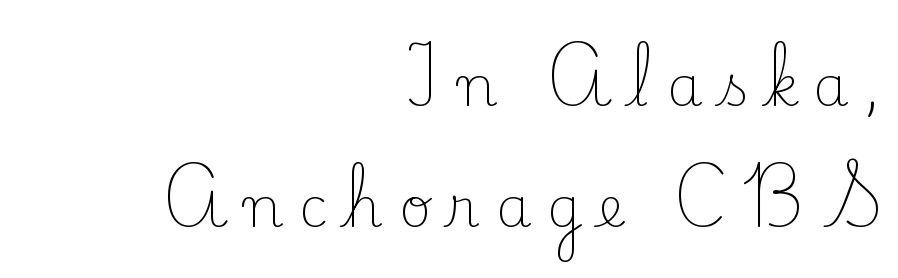
Each row of text sits above clean, open space. No chunkiness to these letters — they're not bold. Think of a printed novel: that variable character pitch is what you see here. Serif or sans? Serif — the stroke terminals have little feet. The letterforms stand isolated, each surrounded by extra space. The text block is weighted toward the right margin, trailing off unevenly leftward.
